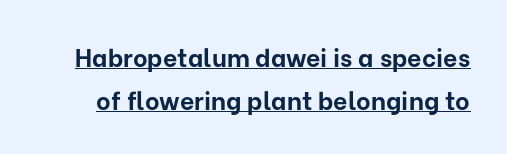
The image shows 25 px bold type, upright; set line spacing 1.72x, normal letter spacing, underlined.
